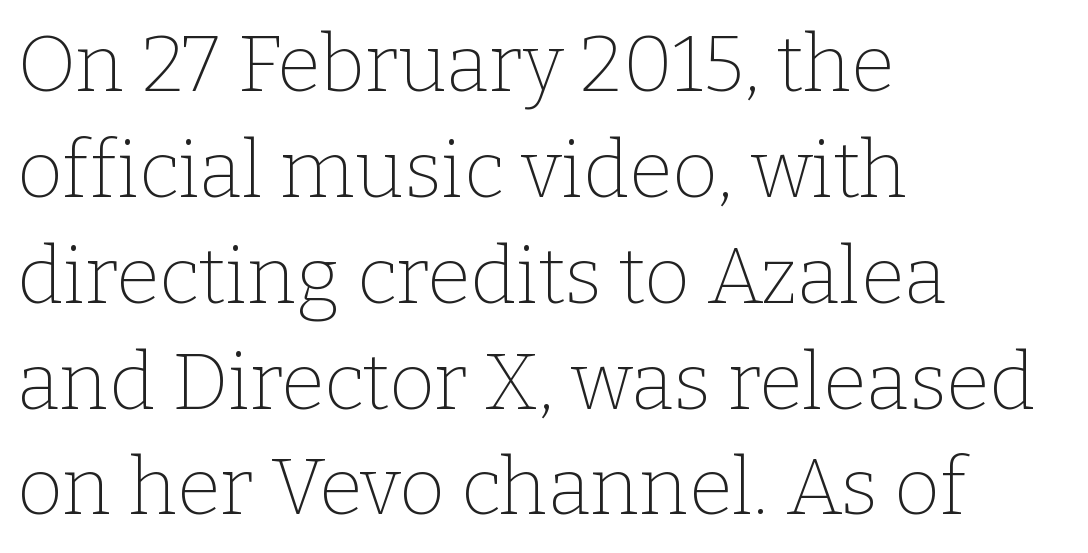
Q: Is the text bold? A: No.
Q: Is the text italic (slanted)? A: No, it is upright.
Q: Is the typeface a serif or a sans-serif typeface? A: Serif.
Q: Is the text underlined? A: No.
Q: How is the paragraph aligned? A: Left-aligned.
Q: Is the spacing between letters normal or unusually wide? A: Normal.
Q: Is the spacing between lines tight, normal or loose? A: Normal.
Q: Width (condensed, normal, or wide)? A: Normal.
Q: Stroke contrast? A: Low.
Q: x-height? A: Medium.
Q: Monospaced? A: No.
